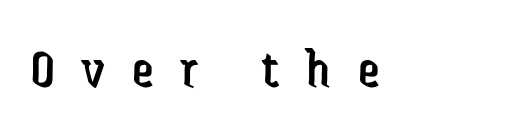
You can tell from the bare stems that sans-serif type was used. Check the space under the baseline: it is left empty. Every character sits straight up, as roman type does. The weight tops out at a normal text grade.
